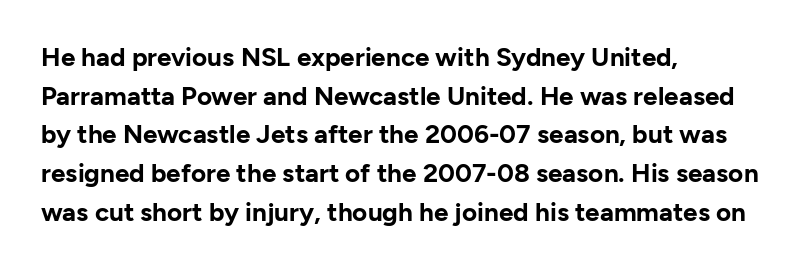
{"italic": "no", "bold": "yes", "underline": "no", "align": "left", "line_spacing": "normal", "line_spacing_ratio": 1.49, "letter_spacing": "normal", "letter_spacing_em": 0.0, "glyph_px": 26}
